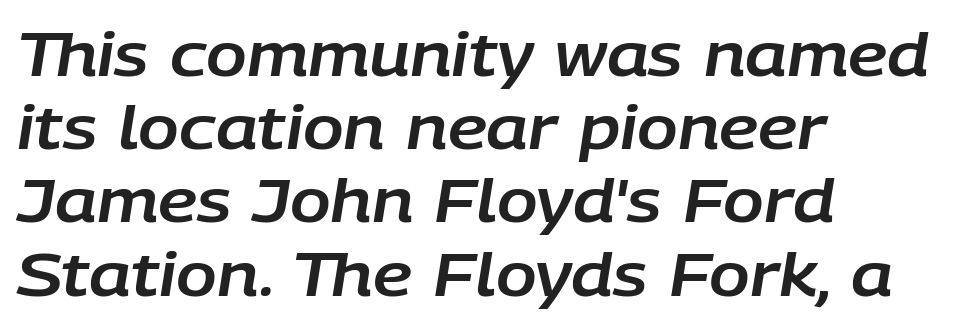
Q: Is the text italic (slanted)? A: Yes, it leans right by about 9 degrees.
Q: Is the text underlined? A: No.
Q: How is the paragraph aligned? A: Left-aligned.
Q: Is the spacing between letters normal or unusually wide? A: Normal.
Q: Width (condensed, normal, or wide)? A: Normal.
Q: Stroke contrast? A: Low.
Q: x-height? A: Large.
Q: Monospaced? A: No.
